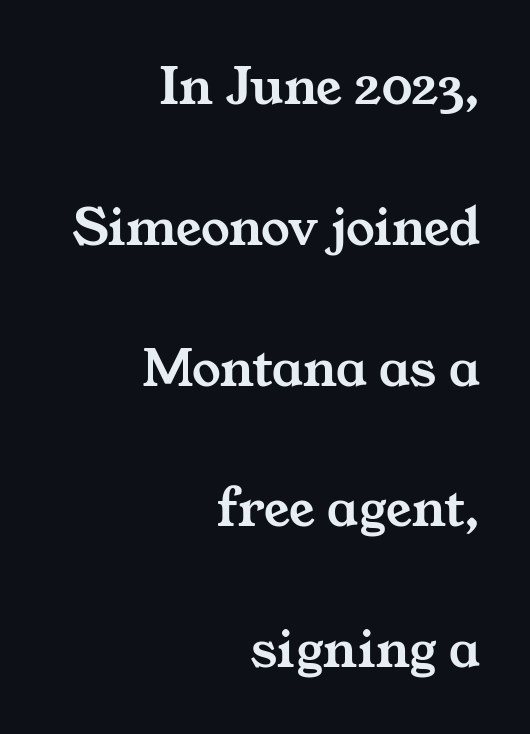
{"serif": "yes", "width": "wide", "stroke_contrast": "medium", "x_height": "medium", "monospaced": "no", "underline": "no", "align": "right", "line_spacing": "loose", "line_spacing_ratio": 2.47, "letter_spacing": "normal", "letter_spacing_em": 0.0, "glyph_px": 57}
